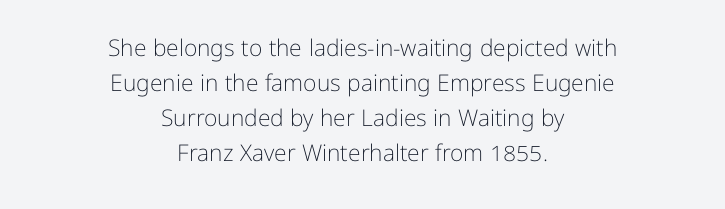
Q: Is the text bold? A: No.
Q: Is the text italic (slanted)? A: No, it is upright.
Q: Is the text underlined? A: No.
Q: How is the paragraph aligned? A: Centered.
Q: Is the spacing between letters normal or unusually wide? A: Normal.
Q: Is the spacing between lines tight, normal or loose? A: Normal.
